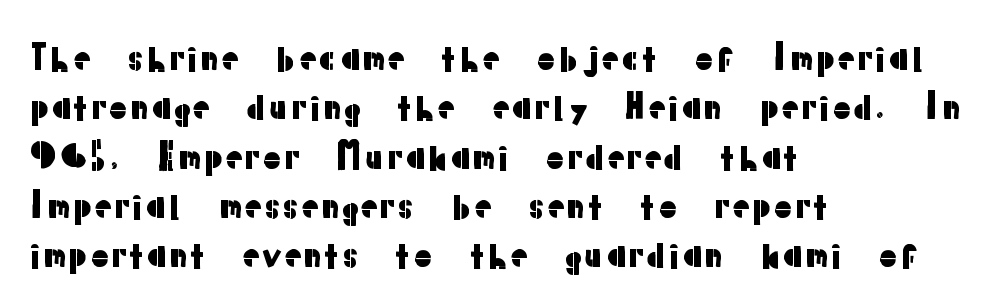
Q: Is the text italic (slanted)? A: No, it is upright.
Q: Is the typeface a serif or a sans-serif typeface? A: Sans-serif.
Q: Is the text underlined? A: No.
Q: How is the paragraph aligned? A: Left-aligned.
Q: Is the spacing between letters normal or unusually wide? A: Normal.
Q: Is the spacing between lines tight, normal or loose? A: Normal.
Q: Width (condensed, normal, or wide)? A: Normal.
Q: Stroke contrast? A: Low.
Q: x-height? A: Medium.
Q: Monospaced? A: No.
